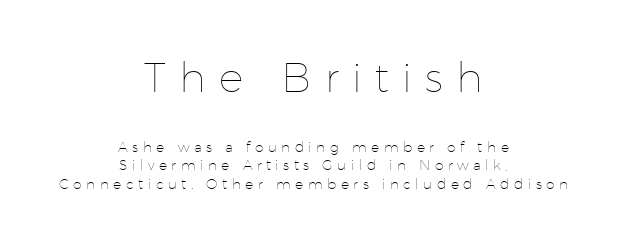
{"italic": "no", "bold": "no", "weight": "thin", "width": "normal", "stroke_contrast": "low", "x_height": "medium", "monospaced": "no", "underline": "no", "align": "center", "line_spacing": "normal", "line_spacing_ratio": 1.32, "letter_spacing": "wide", "letter_spacing_em": 0.32, "larger_block": "first", "size_ratio": 2.93, "glyph_px": 41}
